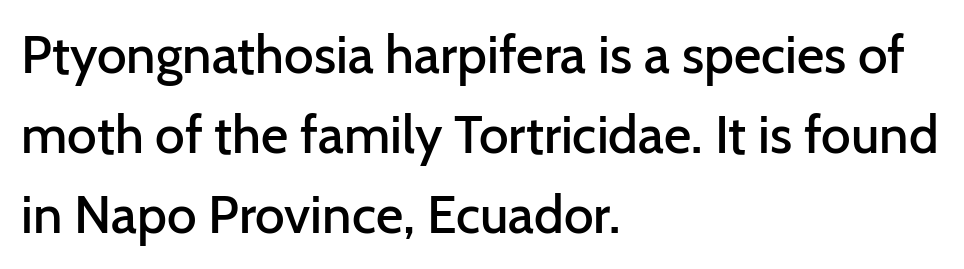
Q: Is the text bold? A: Semi-bold.
Q: Is the text italic (slanted)? A: No, it is upright.
Q: Is the typeface a serif or a sans-serif typeface? A: Sans-serif.
Q: Is the text underlined? A: No.
Q: How is the paragraph aligned? A: Left-aligned.
Q: Is the spacing between letters normal or unusually wide? A: Normal.
Q: Is the spacing between lines tight, normal or loose? A: Normal.
Q: Width (condensed, normal, or wide)? A: Normal.
Q: Stroke contrast? A: Low.
Q: x-height? A: Medium.
Q: Monospaced? A: No.
